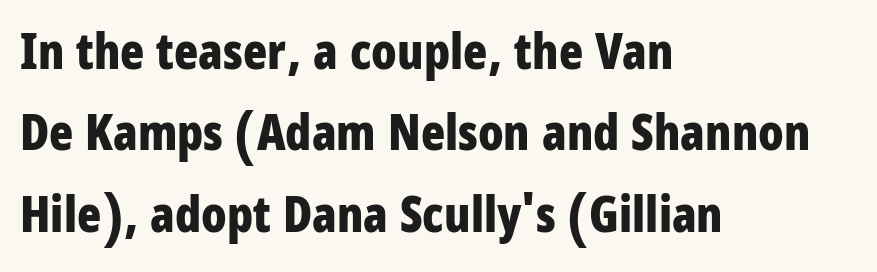
{"serif": "no", "italic": "no", "bold": "yes", "weight": "bold", "width": "condensed", "stroke_contrast": "low", "x_height": "large", "monospaced": "no", "underline": "no", "align": "left", "line_spacing": "normal", "line_spacing_ratio": 1.63, "letter_spacing": "normal", "letter_spacing_em": 0.0, "glyph_px": 50}
